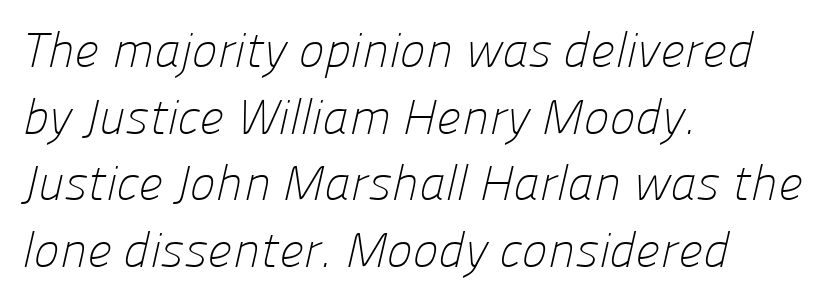
The image shows 49 px light sans-serif type; set left-aligned, normal line spacing (1.36x), normal letter spacing, not underlined; low stroke contrast and a medium x-height.
